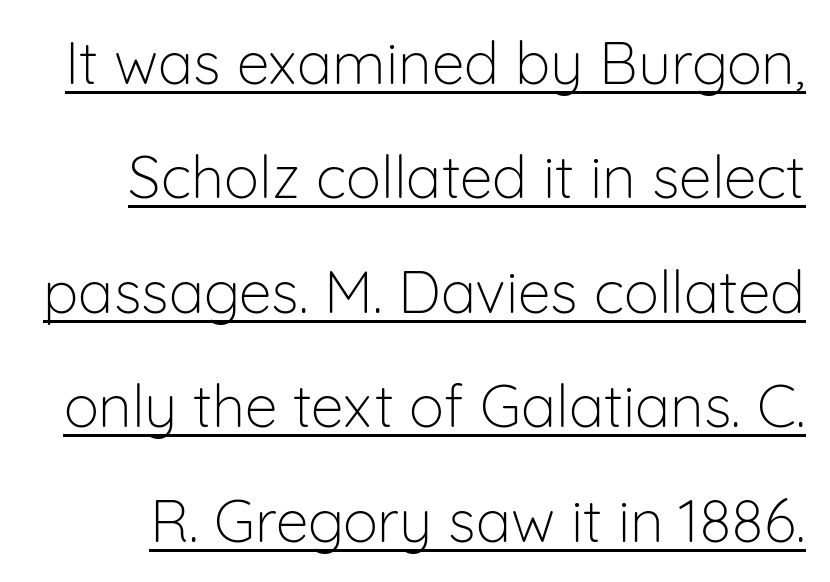
Q: Is the text bold? A: No.
Q: Is the text italic (slanted)? A: No, it is upright.
Q: Is the typeface a serif or a sans-serif typeface? A: Sans-serif.
Q: Is the text underlined? A: Yes.
Q: Is the spacing between letters normal or unusually wide? A: Normal.
Q: Is the spacing between lines tight, normal or loose? A: Loose.
Q: Width (condensed, normal, or wide)? A: Normal.
Q: Stroke contrast? A: Low.
Q: x-height? A: Medium.
Q: Monospaced? A: No.
